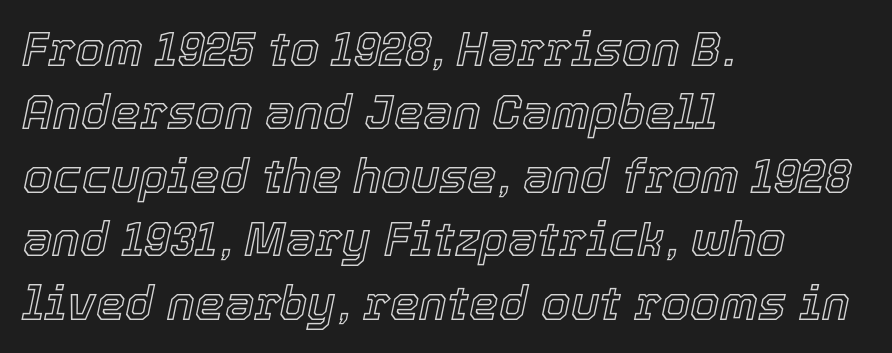
The image shows 47 px text type, italic (leaning right); set left-aligned, normal line spacing (1.35x), normal letter spacing, not underlined; a medium x-height.
